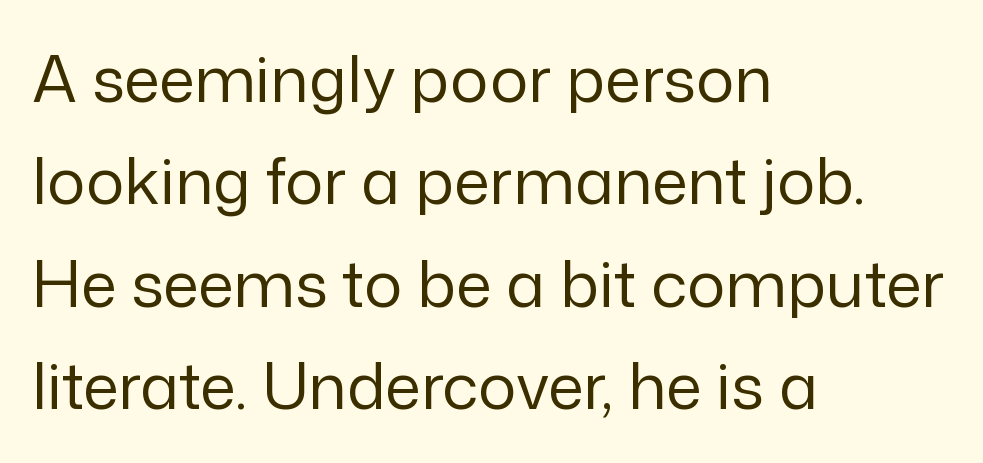
{"serif": "no", "italic": "no", "bold": "no", "weight": "regular", "width": "normal", "stroke_contrast": "low", "x_height": "medium", "monospaced": "no", "underline": "no", "align": "left", "line_spacing": "normal", "line_spacing_ratio": 1.6, "letter_spacing": "normal", "letter_spacing_em": 0.0, "glyph_px": 64}
